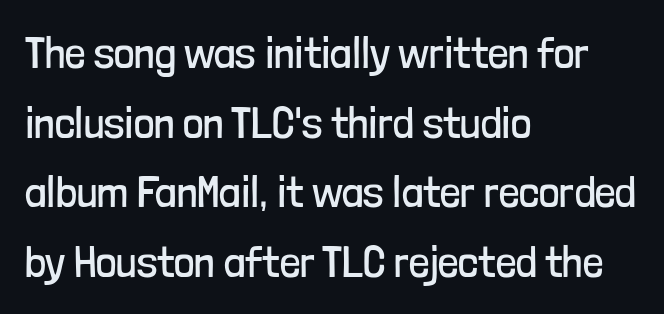
Q: Is the text bold? A: No.
Q: Is the text italic (slanted)? A: No, it is upright.
Q: Is the typeface a serif or a sans-serif typeface? A: Sans-serif.
Q: Is the text underlined? A: No.
Q: How is the paragraph aligned? A: Left-aligned.
Q: Is the spacing between letters normal or unusually wide? A: Normal.
Q: Is the spacing between lines tight, normal or loose? A: Normal.
Q: Width (condensed, normal, or wide)? A: Condensed.
Q: Stroke contrast? A: Low.
Q: x-height? A: Medium.
Q: Monospaced? A: No.
